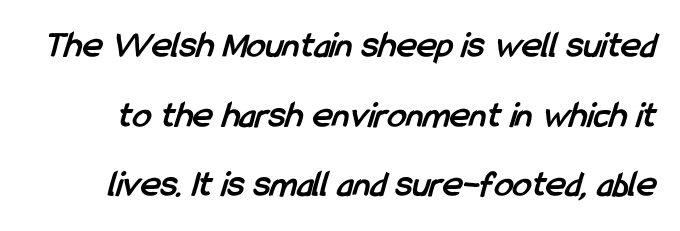
Q: Is the text bold? A: Yes.
Q: Is the typeface a serif or a sans-serif typeface? A: Sans-serif.
Q: Is the text underlined? A: No.
Q: Is the spacing between letters normal or unusually wide? A: Normal.
Q: Width (condensed, normal, or wide)? A: Condensed.
Q: Stroke contrast? A: Low.
Q: x-height? A: Medium.
Q: Monospaced? A: No.
